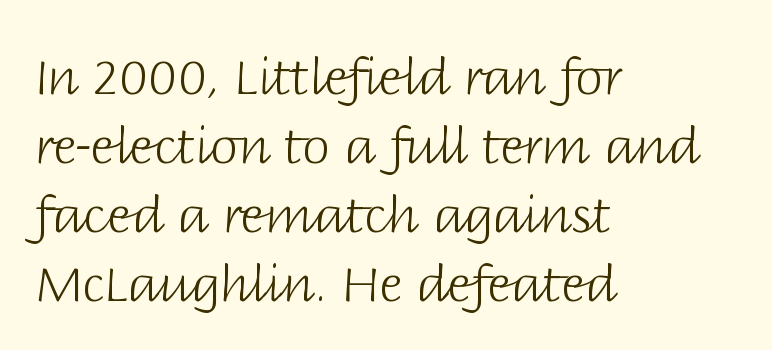
{"serif": "no", "italic": "no", "bold": "no", "weight": "light", "width": "normal", "stroke_contrast": "low", "x_height": "large", "monospaced": "no", "underline": "no", "align": "left", "line_spacing": "normal", "line_spacing_ratio": 1.38, "letter_spacing": "normal", "letter_spacing_em": 0.0, "glyph_px": 50}
